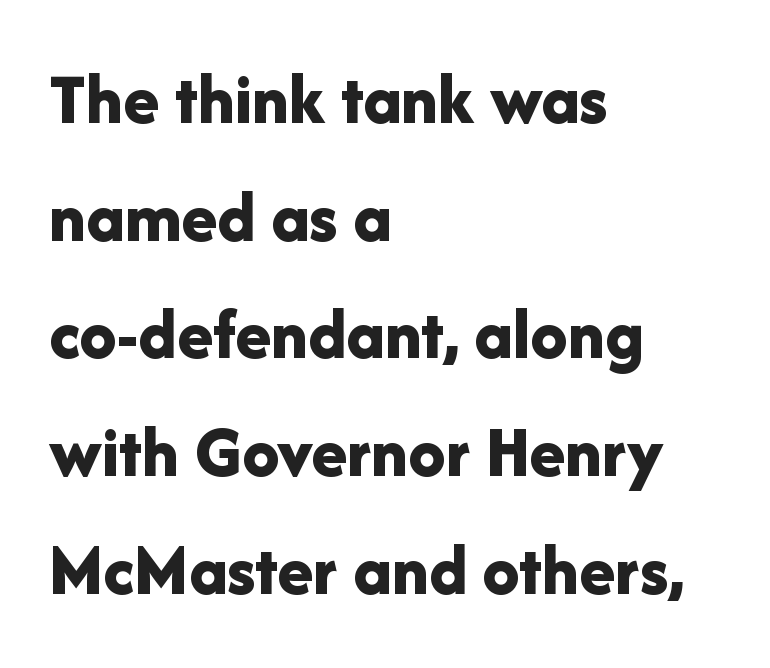
Every row of glyphs begins at an identical x-position on the left. Heavy-handed strokes throughout: this text is bold. Between one letter and the next there's only the usual sliver of space. I'd call this a sans setting — the letters go barefoot. When letters stand straight like this, we call the style roman or upright.
